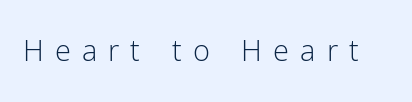
{"serif": "no", "italic": "no", "bold": "no", "weight": "light", "width": "normal", "stroke_contrast": "low", "x_height": "medium", "monospaced": "no", "underline": "no", "letter_spacing": "wide", "letter_spacing_em": 0.38, "glyph_px": 29}
